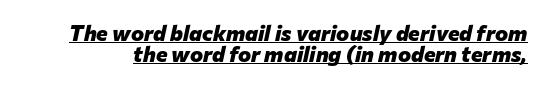
Q: Is the text bold? A: Yes.
Q: Is the text italic (slanted)? A: Yes, it leans right by about 12 degrees.
Q: Is the text underlined? A: Yes.
Q: Is the spacing between letters normal or unusually wide? A: Normal.
Q: Is the spacing between lines tight, normal or loose? A: Tight.
